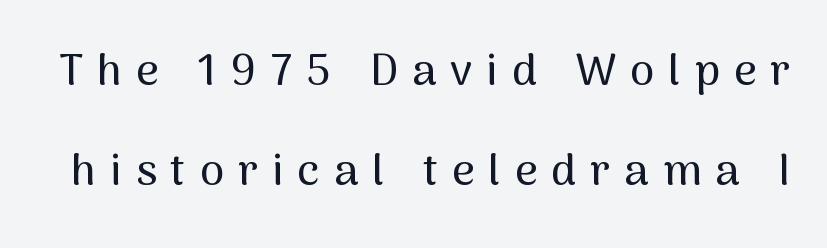
Each letter keeps its own natural width here, so spacing adapts to shape. When letters stand straight like this, we call the style roman or upright. This sample uses a sans-serif face. How are the letters spaced? Widely, with obvious added tracking. Underline: absent. Leading: increased.
